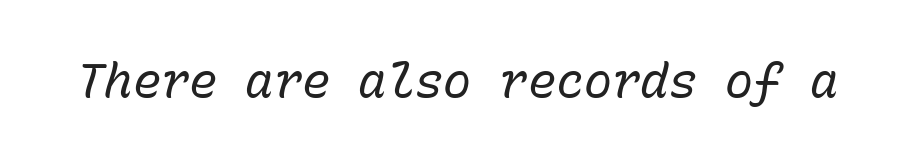
The image shows 47 px regular-weight type, italic (leaning right), monospaced; set normal letter spacing, not underlined; low stroke contrast and a medium x-height.
